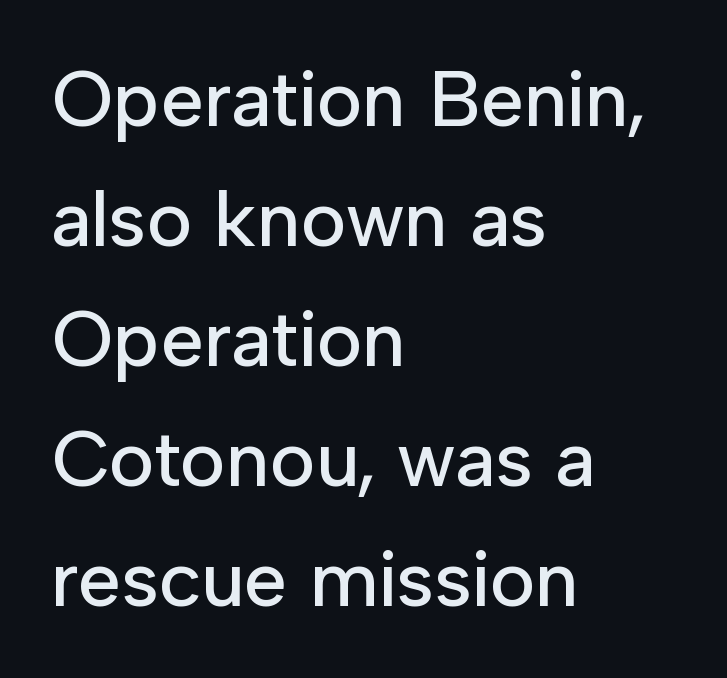
{"serif": "no", "italic": "no", "width": "normal", "stroke_contrast": "low", "x_height": "medium", "monospaced": "no", "underline": "no", "align": "left", "line_spacing": "normal", "line_spacing_ratio": 1.54, "letter_spacing": "normal", "letter_spacing_em": 0.0, "glyph_px": 78}
